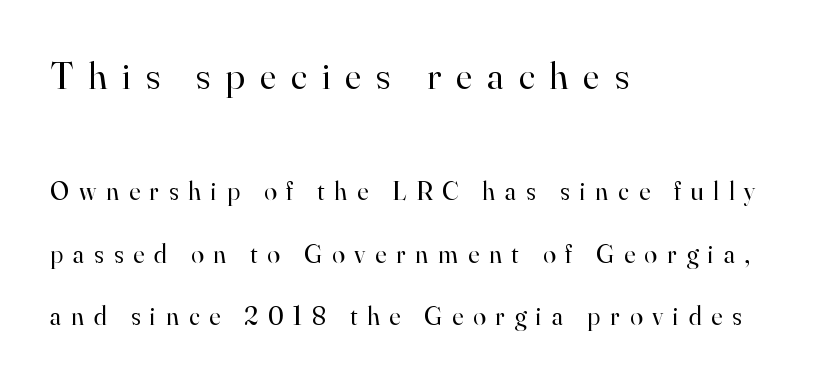
The image shows 39 px regular-weight serif type, upright; set left-aligned, loose line spacing (2.39x), unusually wide letter spacing (+0.38 em), not underlined; the first (top) block is 1.5x larger; high stroke contrast and a small x-height.
